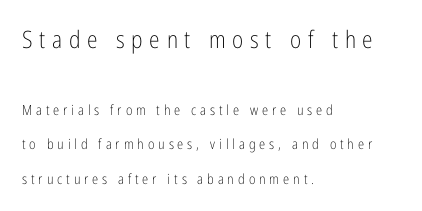
Spacing between characters has been opened up far beyond the box default. The specimen omits any rule beneath the text block's lines. Widely set lines give the paragraph a tall, airy silhouette. Every stem runs plumb, perpendicular to the baseline. Short and long lines alike share a common starting point at left. Note: larger setting up top, smaller setting below.
